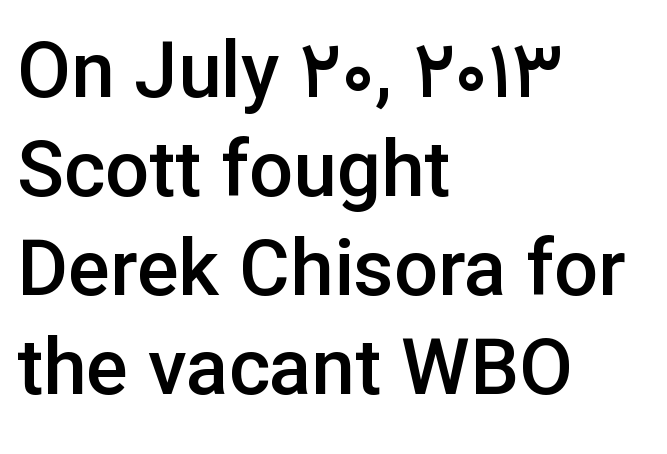
Q: Is the text bold? A: Semi-bold.
Q: Is the text italic (slanted)? A: No, it is upright.
Q: Is the typeface a serif or a sans-serif typeface? A: Sans-serif.
Q: Is the text underlined? A: No.
Q: How is the paragraph aligned? A: Left-aligned.
Q: Is the spacing between letters normal or unusually wide? A: Normal.
Q: Is the spacing between lines tight, normal or loose? A: Normal.
Q: Width (condensed, normal, or wide)? A: Normal.
Q: Stroke contrast? A: Low.
Q: x-height? A: Medium.
Q: Monospaced? A: No.
